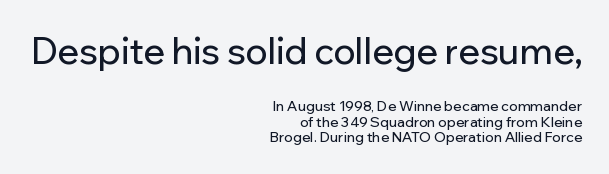
The line-height multiplier appears low, near solid setting. Rendered with straight, roman letterforms. Underlining? Definitely not there. The letters advance in unequal steps, a hallmark of proportional type. In CSS terms this would be text-align: right. Serifs: no, the terminals of the letterforms are clean.
